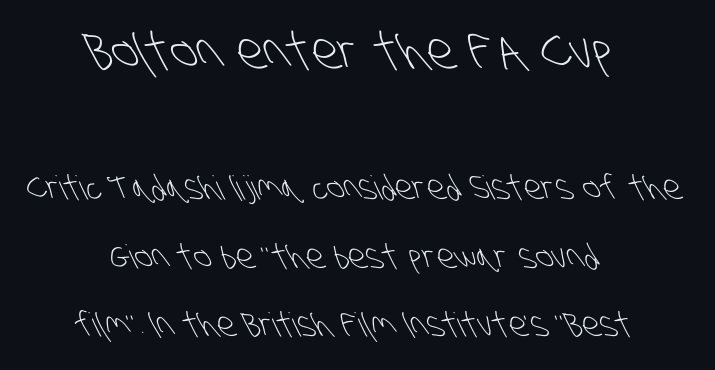
Q: Is the text bold? A: No.
Q: Is the typeface a serif or a sans-serif typeface? A: Sans-serif.
Q: Is the text underlined? A: No.
Q: How is the paragraph aligned? A: Centered.
Q: Is the spacing between letters normal or unusually wide? A: Normal.
Q: Is the spacing between lines tight, normal or loose? A: Loose.
Q: Which block of text is set in a larger size, the first (top) or the second (bottom)? A: The first (top) one.
Q: Width (condensed, normal, or wide)? A: Condensed.
Q: Stroke contrast? A: Low.
Q: x-height? A: Large.
Q: Monospaced? A: No.
